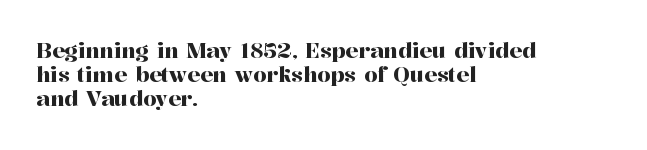
{"italic": "no", "underline": "no", "align": "left", "line_spacing": "tight", "line_spacing_ratio": 1.15, "letter_spacing": "normal", "letter_spacing_em": 0.0, "glyph_px": 21}
